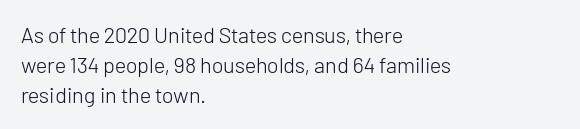
Reading down the column, the eye jumps a familiar distance to each next line. Left-aligned paragraph, ragged on the right. Check under the words: just untouched page. Nope, not italic — everything's standing straight.
